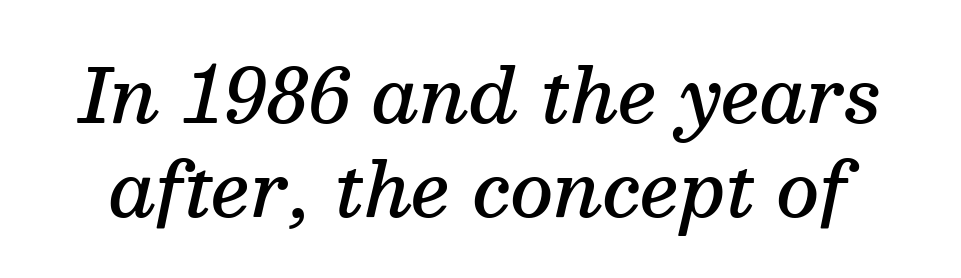
Q: Is the text bold? A: Semi-bold.
Q: Is the text italic (slanted)? A: Yes, it leans right by about 13 degrees.
Q: Is the typeface a serif or a sans-serif typeface? A: Serif.
Q: Is the text underlined? A: No.
Q: Is the spacing between letters normal or unusually wide? A: Normal.
Q: Is the spacing between lines tight, normal or loose? A: Normal.
Q: Width (condensed, normal, or wide)? A: Normal.
Q: Stroke contrast? A: Medium.
Q: x-height? A: Medium.
Q: Monospaced? A: No.
